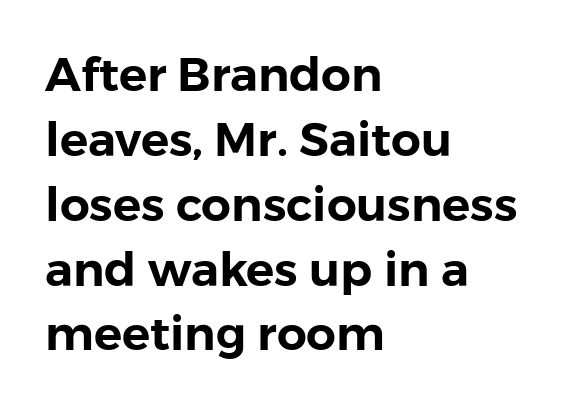
Q: Is the text italic (slanted)? A: No, it is upright.
Q: Is the typeface a serif or a sans-serif typeface? A: Sans-serif.
Q: Is the text underlined? A: No.
Q: How is the paragraph aligned? A: Left-aligned.
Q: Is the spacing between letters normal or unusually wide? A: Normal.
Q: Is the spacing between lines tight, normal or loose? A: Normal.
Q: Width (condensed, normal, or wide)? A: Normal.
Q: Stroke contrast? A: Low.
Q: x-height? A: Medium.
Q: Monospaced? A: No.
